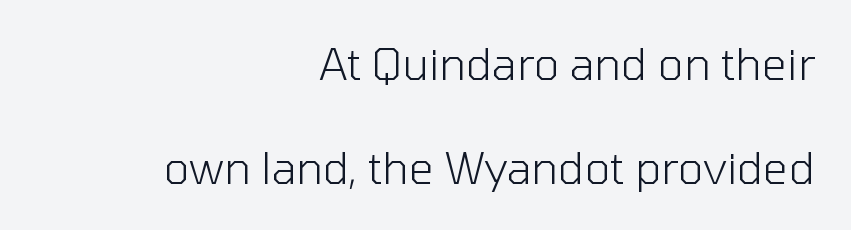
Serifs: no, the terminals of the letterforms are clean. The space between consecutive lines is lavish. Bold? No — there's no thickening of the strokes. Alignment: flush right. Words appear dense and cohesive because spacing is normal.
